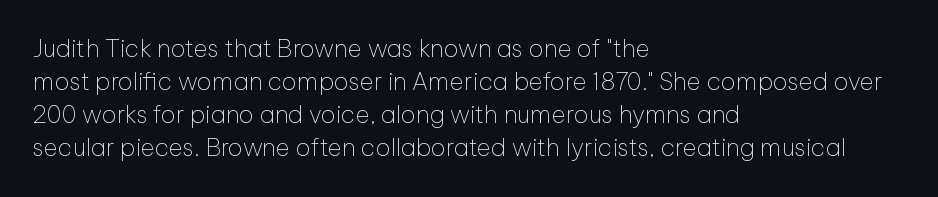
{"italic": "no", "bold": "no", "underline": "no", "align": "left", "line_spacing": "normal", "line_spacing_ratio": 1.38, "letter_spacing": "normal", "letter_spacing_em": 0.0, "glyph_px": 24}
